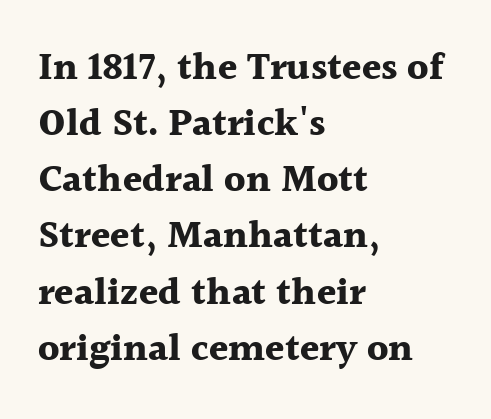
The letters carry serifs — small finishing strokes at the ends of their stems. The letters advance in unequal steps, a hallmark of proportional type. The passage shown is not underscored anywhere. Every stem runs plumb, perpendicular to the baseline. Spacing between characters is what you'd get straight out of the box. Caption: multi-line text, flush left, ragged right.
